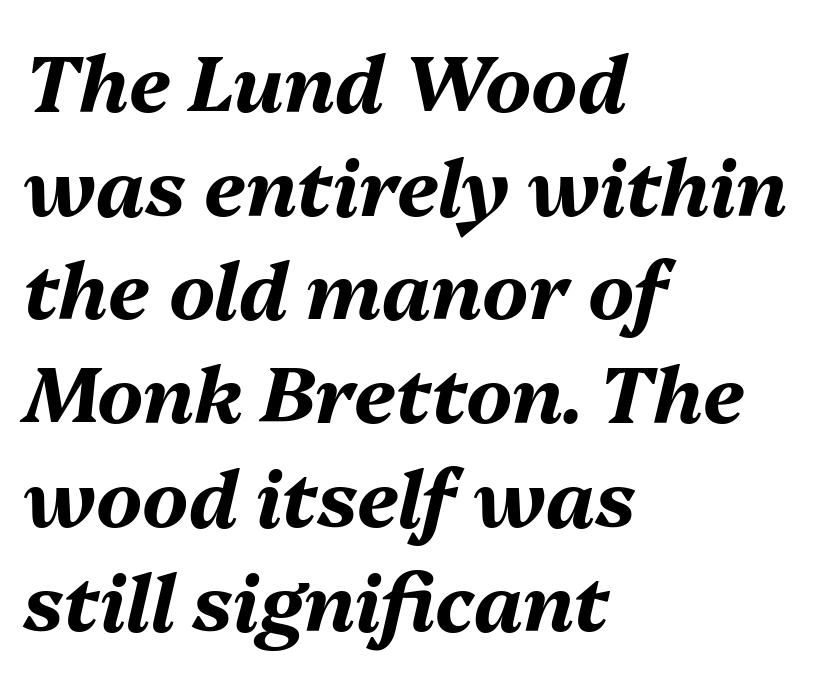
{"italic": "yes", "lean": "right", "slant_degrees": 13, "bold": "yes", "weight": "bold", "width": "normal", "stroke_contrast": "medium", "x_height": "medium", "monospaced": "no", "underline": "no", "align": "left", "line_spacing": "normal", "line_spacing_ratio": 1.33, "letter_spacing": "normal", "letter_spacing_em": 0.0, "glyph_px": 78}
